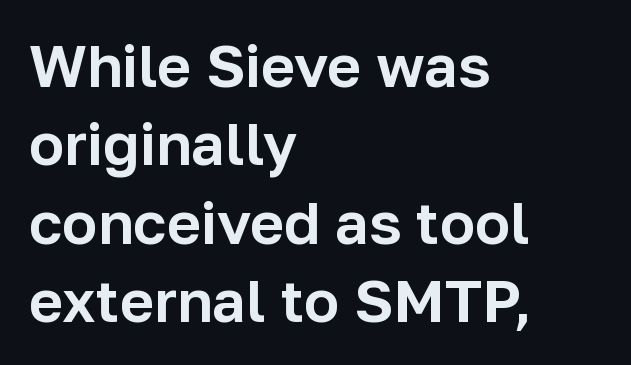
Q: Is the text italic (slanted)? A: No, it is upright.
Q: Is the typeface a serif or a sans-serif typeface? A: Sans-serif.
Q: Is the text underlined? A: No.
Q: How is the paragraph aligned? A: Left-aligned.
Q: Is the spacing between letters normal or unusually wide? A: Normal.
Q: Is the spacing between lines tight, normal or loose? A: Normal.
Q: Width (condensed, normal, or wide)? A: Normal.
Q: Stroke contrast? A: Low.
Q: x-height? A: Medium.
Q: Monospaced? A: No.
